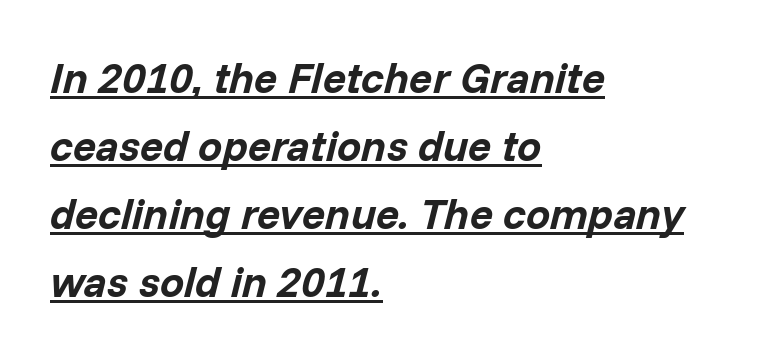
The image shows 43 px bold type, italic (leaning right); set left-aligned, normal line spacing (1.58x), normal letter spacing, underlined; low stroke contrast and a medium x-height.
